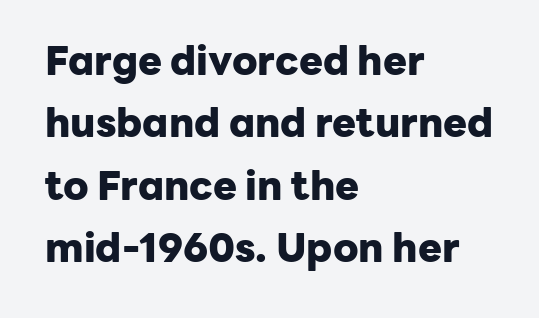
The image shows 40 px heavy sans-serif type, upright; set left-aligned, normal line spacing (1.56x), normal letter spacing, not underlined; low stroke contrast and a medium x-height.
